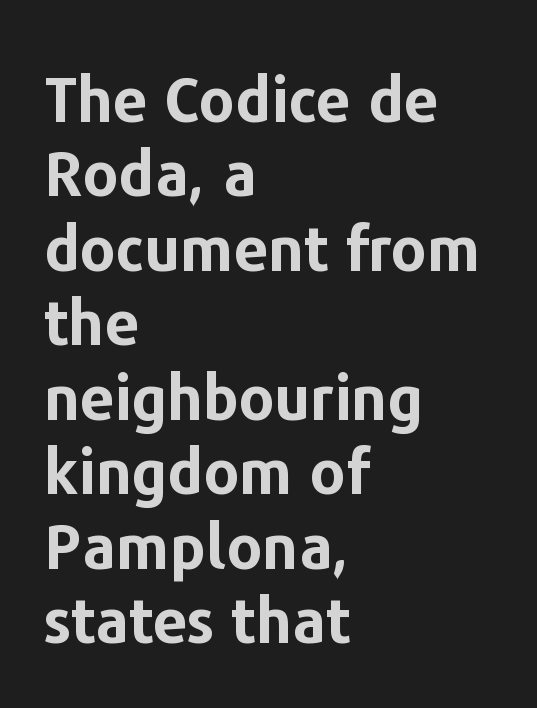
To sum up the face: it is a sans, with no serifs. Italic? Not at all — the glyphs are vertical. The letters sit at their default tracking, neither squeezed nor spread. A typesetter would call this proportional, since set widths differ per character.
